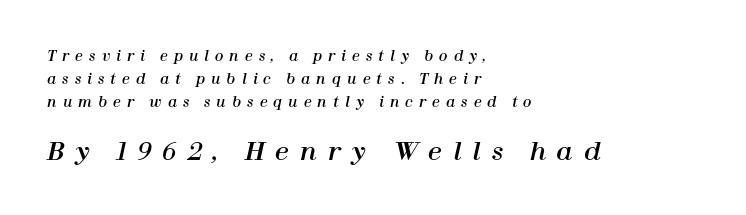
The image shows 25 px text type, italic (leaning right); set left-aligned, normal line spacing (1.63x), unusually wide letter spacing (+0.43 em), not underlined; the second (bottom) block is 1.79x larger.
